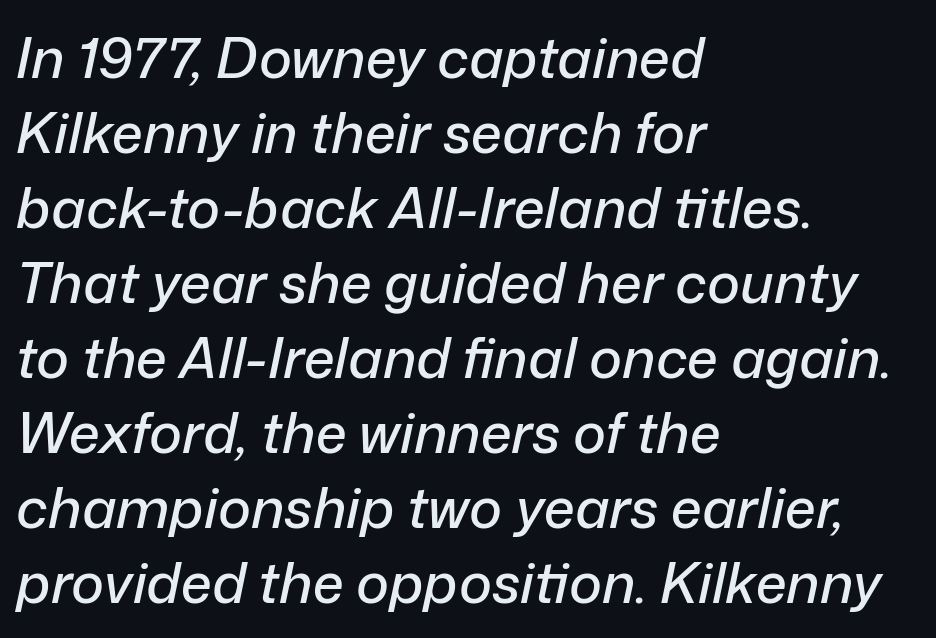
Q: Is the text italic (slanted)? A: Yes, it leans right by about 12 degrees.
Q: Is the text underlined? A: No.
Q: How is the paragraph aligned? A: Left-aligned.
Q: Is the spacing between letters normal or unusually wide? A: Normal.
Q: Is the spacing between lines tight, normal or loose? A: Normal.
Q: Width (condensed, normal, or wide)? A: Normal.
Q: Stroke contrast? A: Low.
Q: x-height? A: Medium.
Q: Monospaced? A: No.
